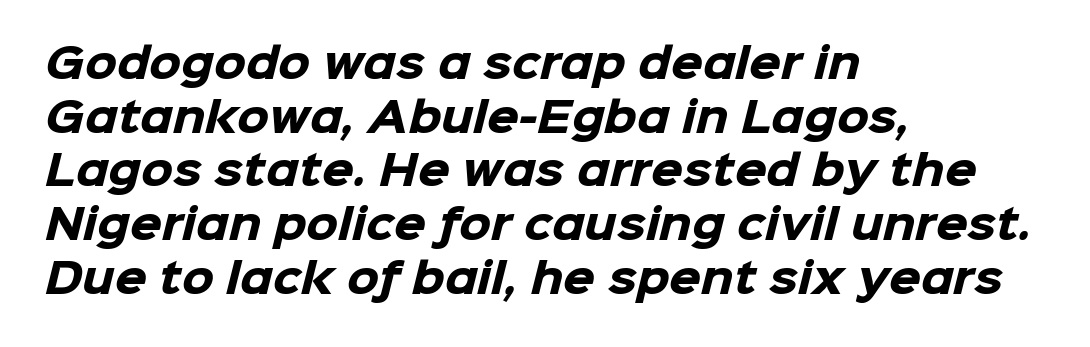
Q: Is the text bold? A: Yes.
Q: Is the typeface a serif or a sans-serif typeface? A: Sans-serif.
Q: Is the text underlined? A: No.
Q: How is the paragraph aligned? A: Left-aligned.
Q: Is the spacing between letters normal or unusually wide? A: Normal.
Q: Is the spacing between lines tight, normal or loose? A: Normal.
Q: Width (condensed, normal, or wide)? A: Normal.
Q: Stroke contrast? A: Low.
Q: x-height? A: Medium.
Q: Monospaced? A: No.
